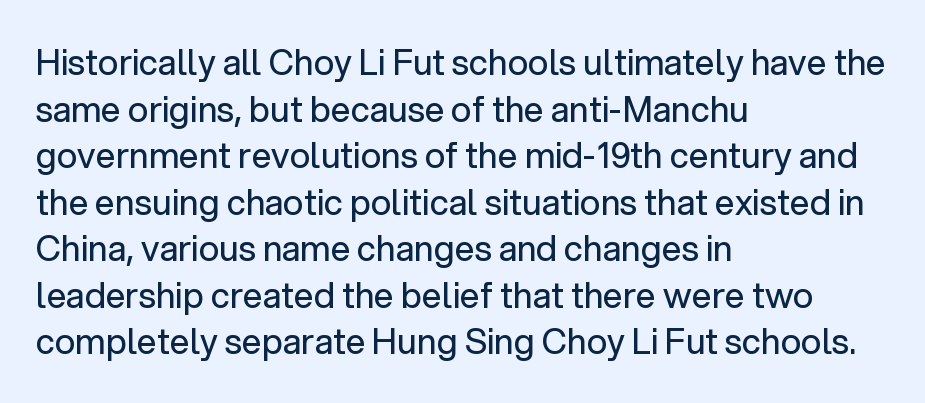
The image shows 35 px regular-weight sans-serif type, upright; set left-aligned, normal line spacing (1.33x), normal letter spacing, not underlined; low stroke contrast and a medium x-height.
